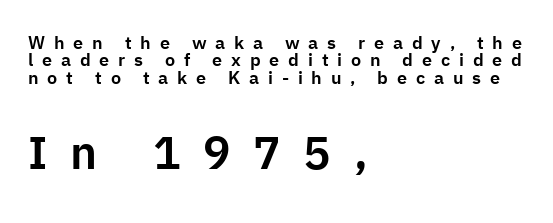
{"serif": "no", "italic": "no", "width": "normal", "stroke_contrast": "low", "x_height": "medium", "monospaced": "no", "underline": "no", "align": "left", "line_spacing": "tight", "line_spacing_ratio": 0.97, "letter_spacing": "wide", "letter_spacing_em": 0.49, "larger_block": "second", "size_ratio": 2.56, "glyph_px": 46}
